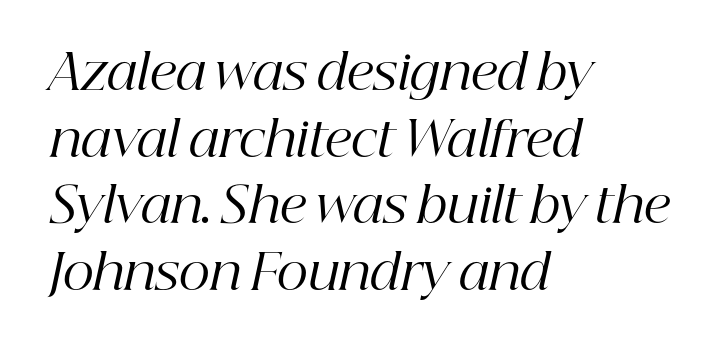
Think of a printed novel: that variable character pitch is what you see here. Descender tails drop into unmarked territory. Regarding leading, the lines here are spaced in the standard way. Students, note that the glyphs here touch the page at normal intervals. Compared with ordinary roman type, these characters are visibly tilted. Teacher's note: observe the even left margin — that is flush-left alignment.
